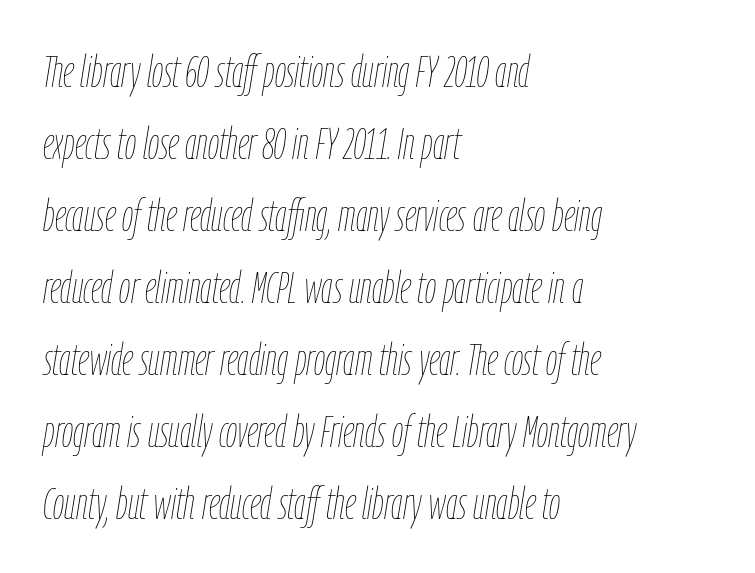
The image shows 45 px thin, condensed type, italic (leaning right); set left-aligned, normal line spacing (1.6x), normal letter spacing, not underlined; low stroke contrast and a medium x-height.
